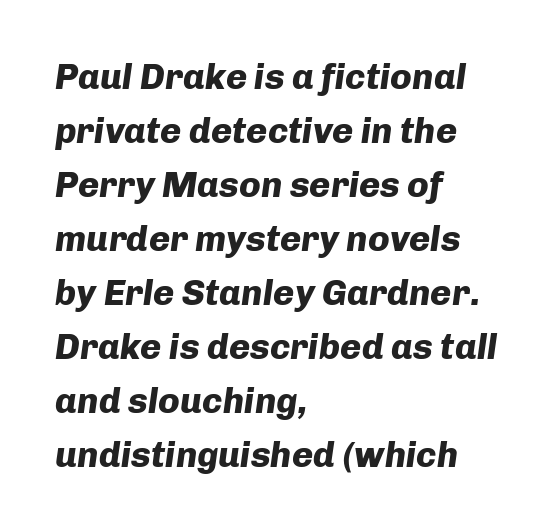
The image shows 36 px heavy type, italic (leaning right); set left-aligned, normal line spacing (1.5x), normal letter spacing, not underlined; low stroke contrast and a medium x-height.
